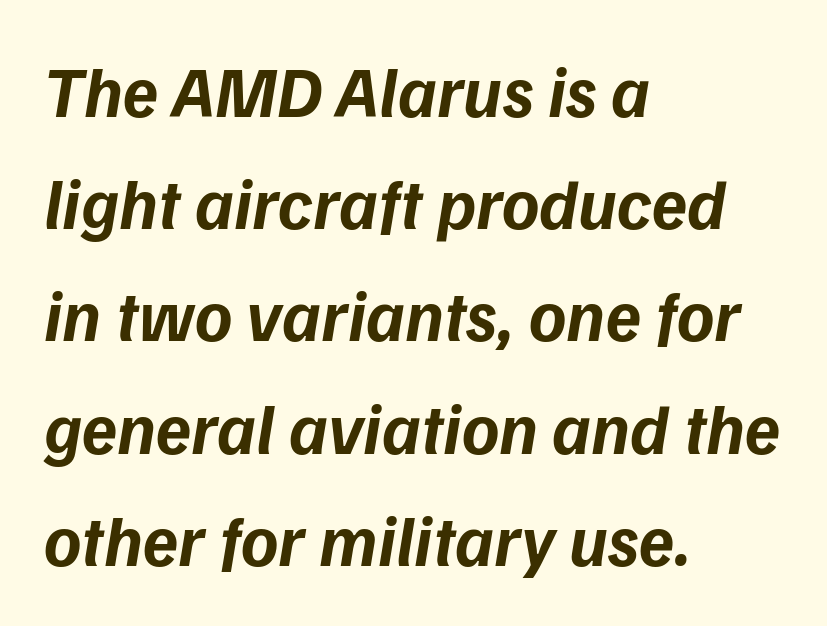
Q: Is the text bold? A: Yes.
Q: Is the typeface a serif or a sans-serif typeface? A: Sans-serif.
Q: Is the text underlined? A: No.
Q: How is the paragraph aligned? A: Left-aligned.
Q: Is the spacing between letters normal or unusually wide? A: Normal.
Q: Is the spacing between lines tight, normal or loose? A: Normal.
Q: Width (condensed, normal, or wide)? A: Normal.
Q: Stroke contrast? A: Low.
Q: x-height? A: Medium.
Q: Monospaced? A: No.
